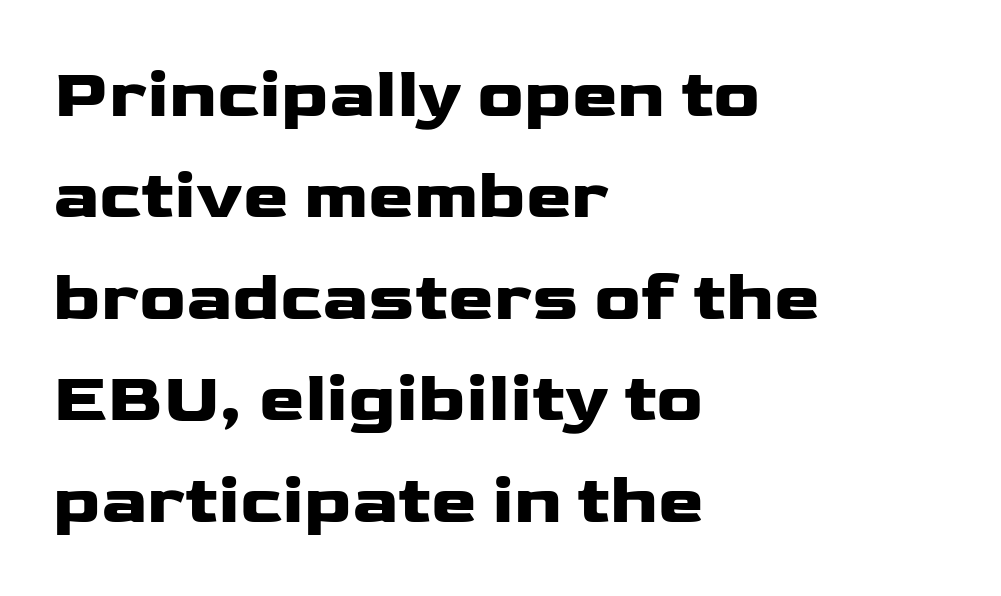
{"serif": "no", "italic": "no", "bold": "yes", "weight": "heavy", "width": "wide", "stroke_contrast": "low", "x_height": "medium", "monospaced": "no", "underline": "no", "align": "left", "line_spacing": "normal", "line_spacing_ratio": 1.47, "letter_spacing": "normal", "letter_spacing_em": 0.0, "glyph_px": 69}
